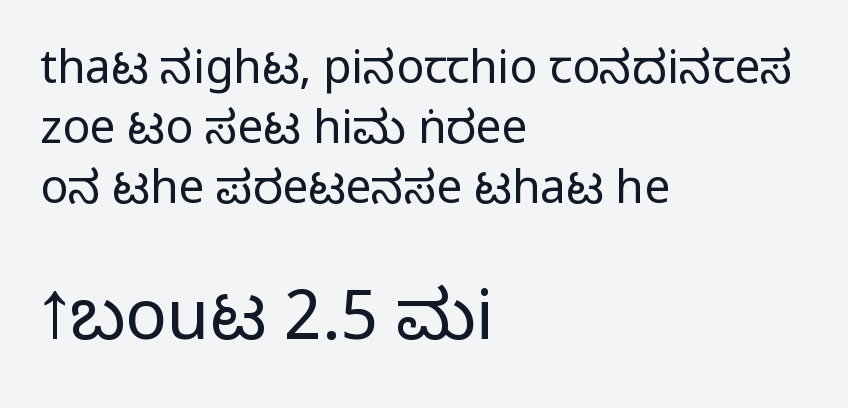
Letters rest on an invisible, unmarked baseline. Does the copy run flush right? No — it runs flush left. Glyph-to-glyph distance matches everyday printed text. The emphasis by scale lands on block number two, below.
